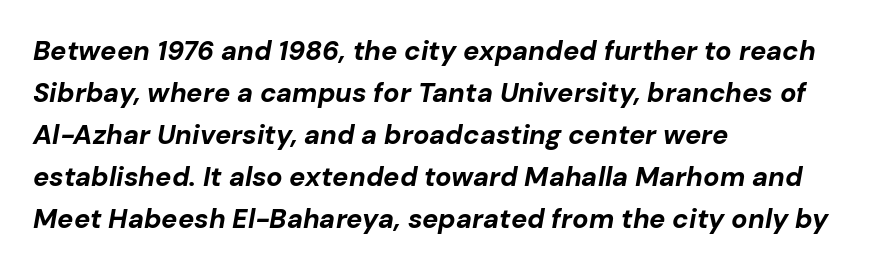
The image shows 27 px bold type, italic (leaning right); set left-aligned, normal line spacing (1.56x), normal letter spacing, not underlined.
